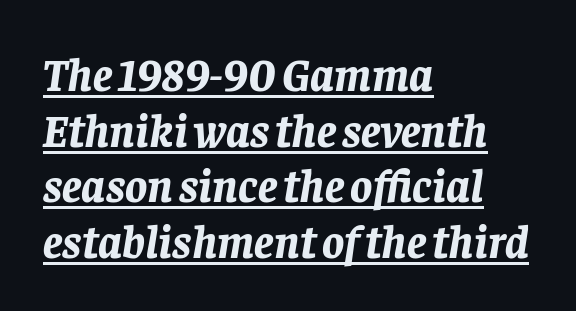
The image shows 46 px bold type, italic (leaning right); set left-aligned, line spacing 1.21x, normal letter spacing, underlined; low stroke contrast and a large x-height.
